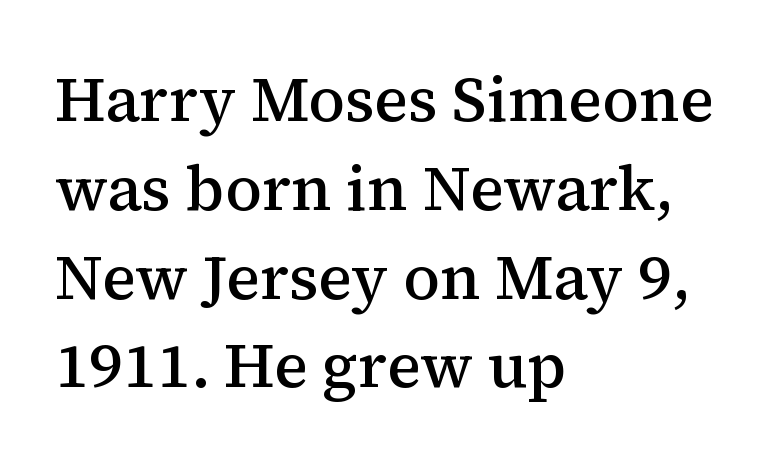
The image shows 63 px semibold serif type, upright; set left-aligned, normal line spacing (1.41x), normal letter spacing, not underlined; medium stroke contrast and a medium x-height.
